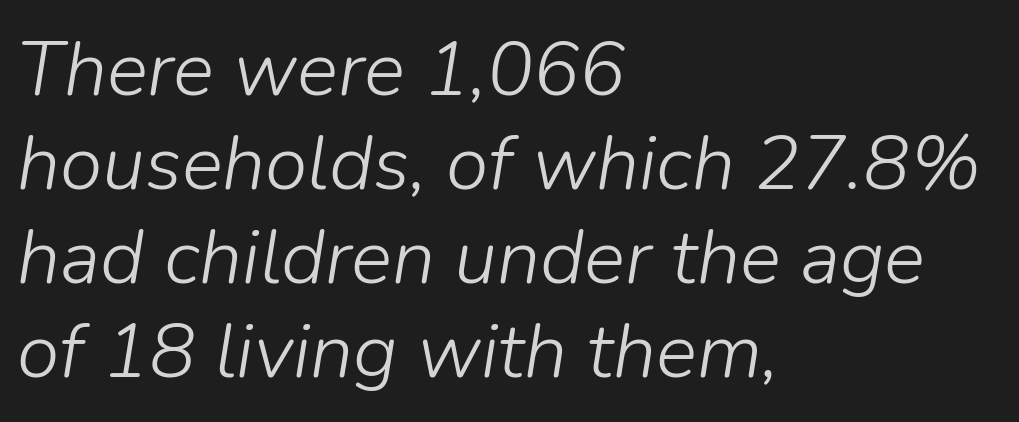
The image shows 77 px light type, italic (leaning right); set left-aligned, line spacing 1.22x, normal letter spacing, not underlined; low stroke contrast and a medium x-height.
